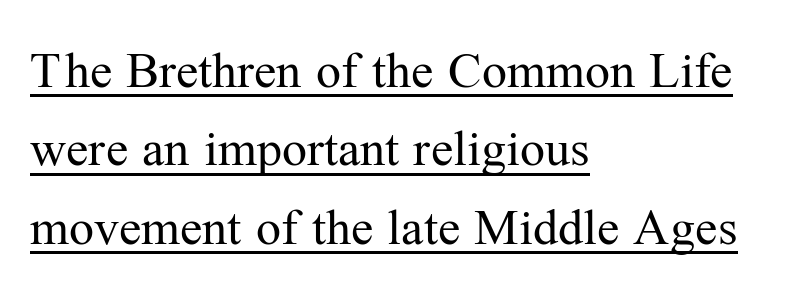
Bold? No — there's no thickening of the strokes. Line starts are locked; line ends wander. Has an underline been added? It has. Proportional: the letters do not fall into vertical columns.
